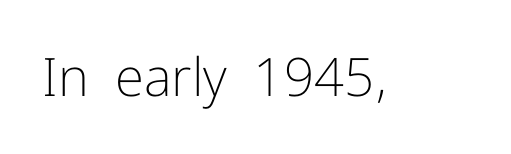
{"serif": "no", "italic": "no", "bold": "no", "weight": "light", "width": "normal", "stroke_contrast": "low", "x_height": "medium", "monospaced": "no", "underline": "no", "letter_spacing": "normal", "letter_spacing_em": 0.0, "glyph_px": 53}
